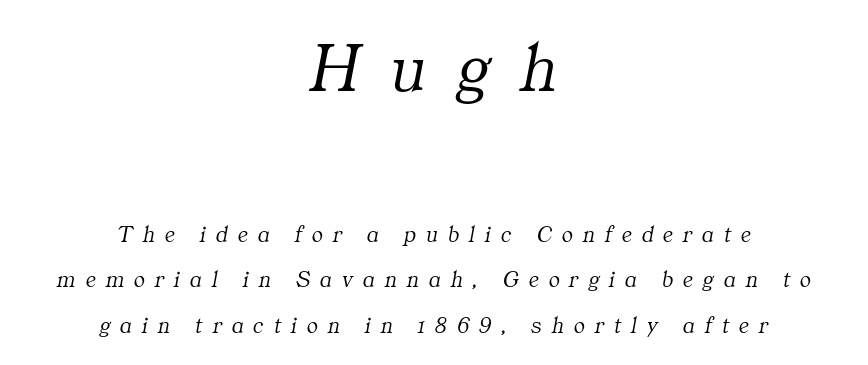
The image shows 70 px light serif type, italic (leaning right); set centered, loose line spacing (1.98x), unusually wide letter spacing (+0.44 em), not underlined; the first (top) block is 3.04x larger; medium stroke contrast and a medium x-height.
